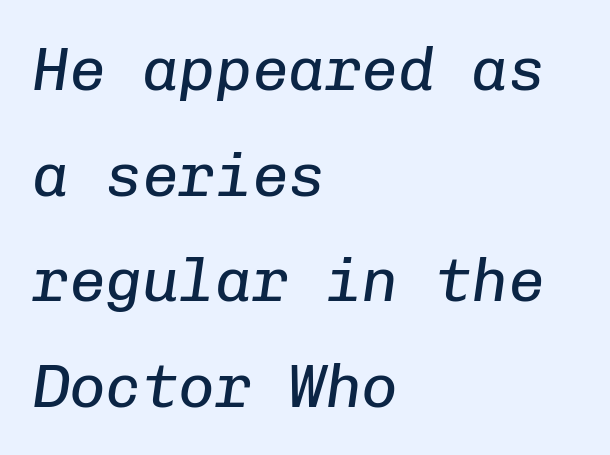
Q: Is the text bold? A: No.
Q: Is the text italic (slanted)? A: Yes, it leans right by about 8 degrees.
Q: Is the text underlined? A: No.
Q: How is the paragraph aligned? A: Left-aligned.
Q: Is the spacing between letters normal or unusually wide? A: Normal.
Q: Width (condensed, normal, or wide)? A: Normal.
Q: Stroke contrast? A: Low.
Q: x-height? A: Medium.
Q: Monospaced? A: Yes.
